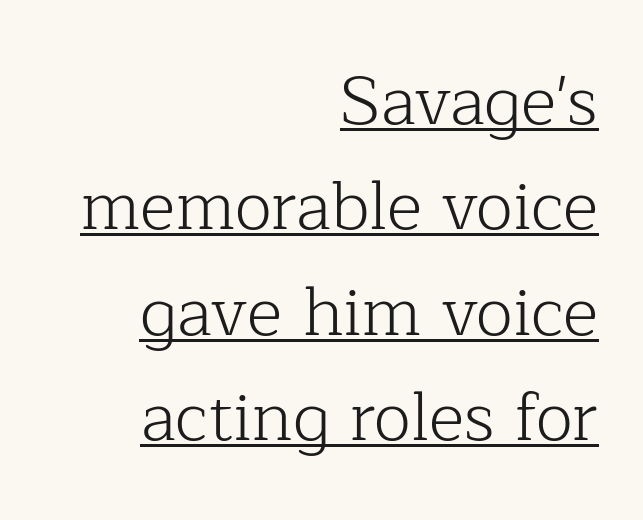
Heft: none added — not bold. Varying glyph widths throughout — classic text-font behaviour. Inter-character spacing is left at the font's built-in metrics. The setting favours the right margin, as signatures and pull-quotes sometimes do. Is there any slant? The stems are plumb.
